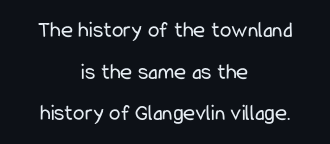
{"italic": "no", "bold": "no", "underline": "no", "align": "center", "line_spacing_ratio": 1.81, "letter_spacing": "normal", "letter_spacing_em": 0.0, "glyph_px": 23}
